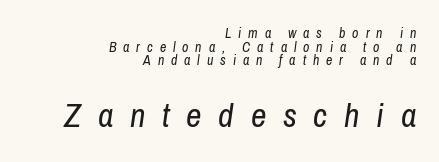
{"italic": "yes", "lean": "right", "slant_degrees": 8, "bold": "no", "weight": "regular", "width": "condensed", "stroke_contrast": "low", "x_height": "medium", "monospaced": "no", "underline": "no", "align": "right", "line_spacing": "tight", "line_spacing_ratio": 0.98, "letter_spacing": "wide", "letter_spacing_em": 0.49, "larger_block": "second", "size_ratio": 2.43, "glyph_px": 34}
